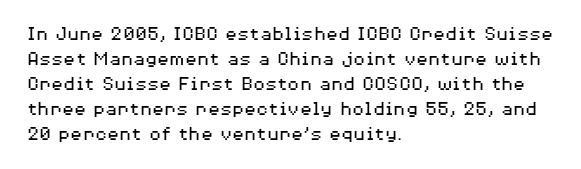
Underline: absent. These glyphs show unthickened strokes, regular width or finer. The leading is moderate, giving the passage an even texture. Upright lettering throughout.
